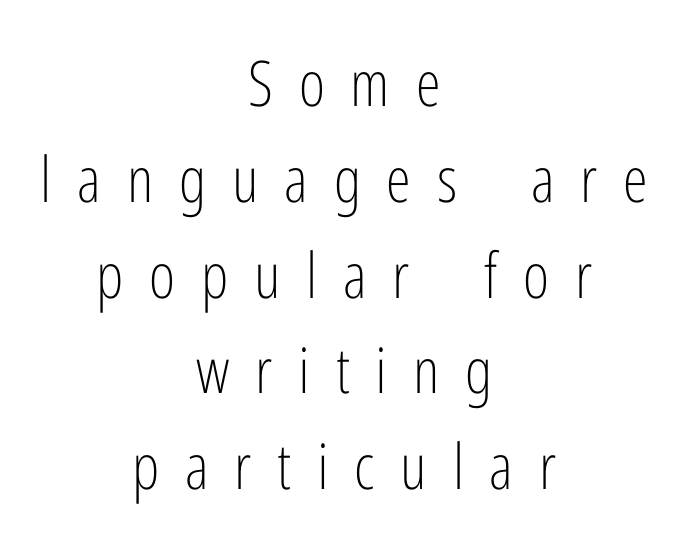
Q: Is the text bold? A: No.
Q: Is the text italic (slanted)? A: No, it is upright.
Q: Is the typeface a serif or a sans-serif typeface? A: Sans-serif.
Q: Is the text underlined? A: No.
Q: How is the paragraph aligned? A: Centered.
Q: Is the spacing between letters normal or unusually wide? A: Unusually wide.
Q: Is the spacing between lines tight, normal or loose? A: Normal.
Q: Width (condensed, normal, or wide)? A: Condensed.
Q: Stroke contrast? A: Low.
Q: x-height? A: Medium.
Q: Monospaced? A: No.
